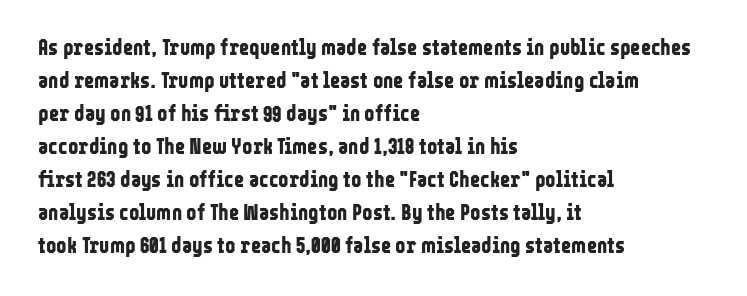
You'd pick this weight for a headline — it's a proper bold. The lettering holds an erect, upright posture throughout. Glance below the letters and you will spot only blank space. Layout note: lines flush left. Characters follow at the spacing the type designer built in. These lines sit exactly where default settings would place them.
